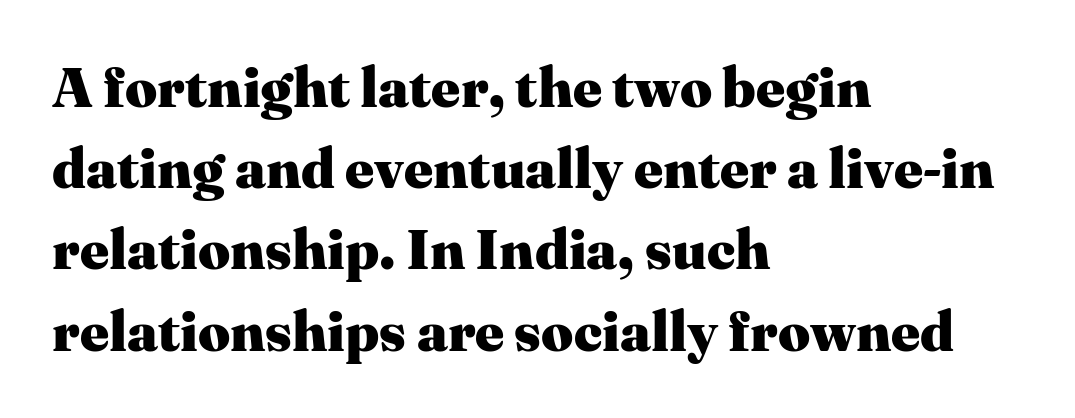
The image shows 56 px heavy serif type, upright; set left-aligned, normal line spacing (1.45x), normal letter spacing, not underlined; medium stroke contrast and a medium x-height.
